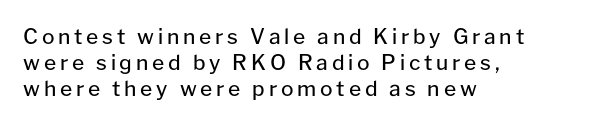
The image shows 21 px text type, upright; set left-aligned, line spacing 1.24x, not underlined.
